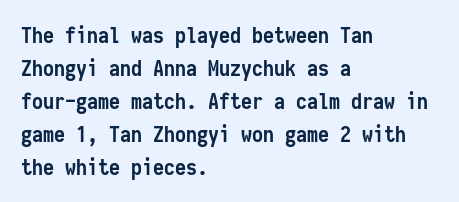
Q: Is the text bold? A: Yes.
Q: Is the text italic (slanted)? A: No, it is upright.
Q: Is the text underlined? A: No.
Q: How is the paragraph aligned? A: Left-aligned.
Q: Is the spacing between letters normal or unusually wide? A: Normal.
Q: Is the spacing between lines tight, normal or loose? A: Normal.
